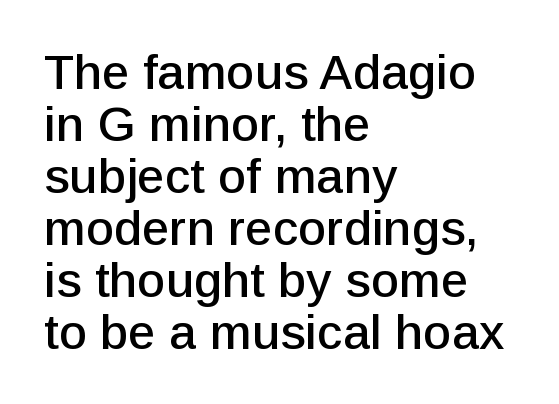
The glyphs are unaccompanied by any horizontal stroke below them. Notice how the passage keeps a crisp vertical edge on the left only. Think of a printed novel: that variable character pitch is what you see here. The space between consecutive lines is stingy. Nope, no serifs anywhere on these letters.
